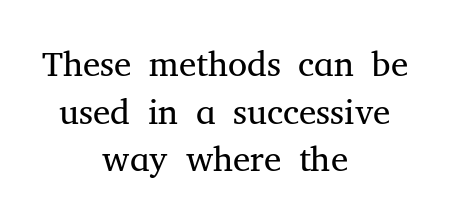
Q: Is the text bold? A: No.
Q: Is the text italic (slanted)? A: No, it is upright.
Q: Is the typeface a serif or a sans-serif typeface? A: Serif.
Q: Is the text underlined? A: No.
Q: How is the paragraph aligned? A: Centered.
Q: Is the spacing between letters normal or unusually wide? A: Normal.
Q: Is the spacing between lines tight, normal or loose? A: Normal.
Q: Width (condensed, normal, or wide)? A: Normal.
Q: Stroke contrast? A: Medium.
Q: x-height? A: Medium.
Q: Monospaced? A: No.
